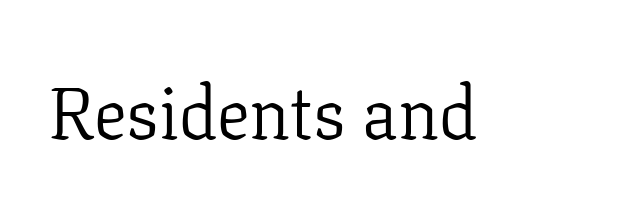
The image shows 73 px light serif type, upright; set normal letter spacing, not underlined; low stroke contrast and a medium x-height.
